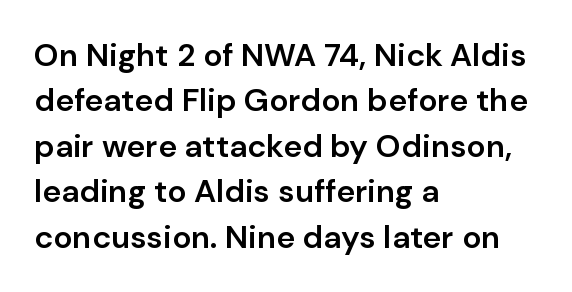
Q: Is the text bold? A: Semi-bold.
Q: Is the text italic (slanted)? A: No, it is upright.
Q: Is the typeface a serif or a sans-serif typeface? A: Sans-serif.
Q: Is the text underlined? A: No.
Q: How is the paragraph aligned? A: Left-aligned.
Q: Is the spacing between letters normal or unusually wide? A: Normal.
Q: Is the spacing between lines tight, normal or loose? A: Normal.
Q: Width (condensed, normal, or wide)? A: Normal.
Q: Stroke contrast? A: Low.
Q: x-height? A: Medium.
Q: Monospaced? A: No.
